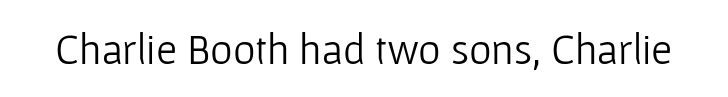
The image shows 43 px light sans-serif type, upright; set normal letter spacing, not underlined; low stroke contrast and a medium x-height.
